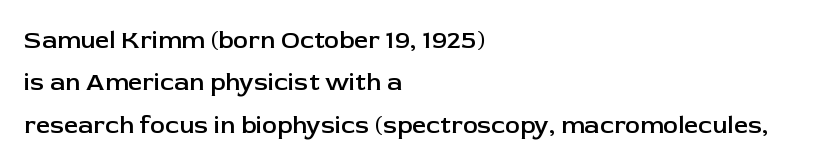
Q: Is the text bold? A: Semi-bold.
Q: Is the text italic (slanted)? A: No, it is upright.
Q: Is the text underlined? A: No.
Q: How is the paragraph aligned? A: Left-aligned.
Q: Is the spacing between letters normal or unusually wide? A: Normal.
Q: Is the spacing between lines tight, normal or loose? A: Normal.
